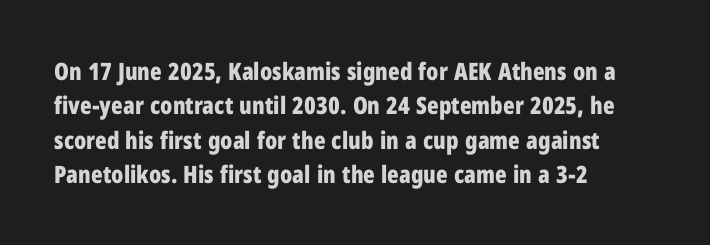
The passage shown is emphatically bold. The space directly below the letters is spotless. Italic? Not at all — the glyphs are vertical. The block of text has a typical density, with ordinary space between rows.
